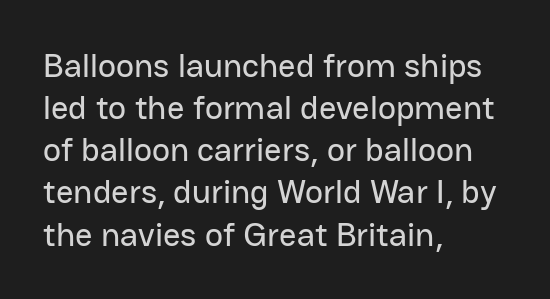
Q: Is the text italic (slanted)? A: No, it is upright.
Q: Is the typeface a serif or a sans-serif typeface? A: Sans-serif.
Q: Is the text underlined? A: No.
Q: How is the paragraph aligned? A: Left-aligned.
Q: Is the spacing between letters normal or unusually wide? A: Normal.
Q: Width (condensed, normal, or wide)? A: Normal.
Q: Stroke contrast? A: Low.
Q: x-height? A: Medium.
Q: Monospaced? A: No.
